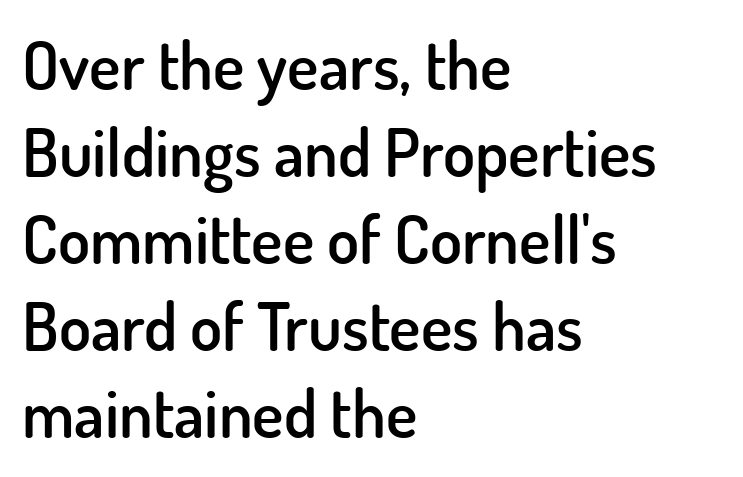
Q: Is the text bold? A: Semi-bold.
Q: Is the text italic (slanted)? A: No, it is upright.
Q: Is the typeface a serif or a sans-serif typeface? A: Sans-serif.
Q: Is the text underlined? A: No.
Q: How is the paragraph aligned? A: Left-aligned.
Q: Is the spacing between letters normal or unusually wide? A: Normal.
Q: Is the spacing between lines tight, normal or loose? A: Normal.
Q: Width (condensed, normal, or wide)? A: Normal.
Q: Stroke contrast? A: Low.
Q: x-height? A: Small.
Q: Monospaced? A: No.
